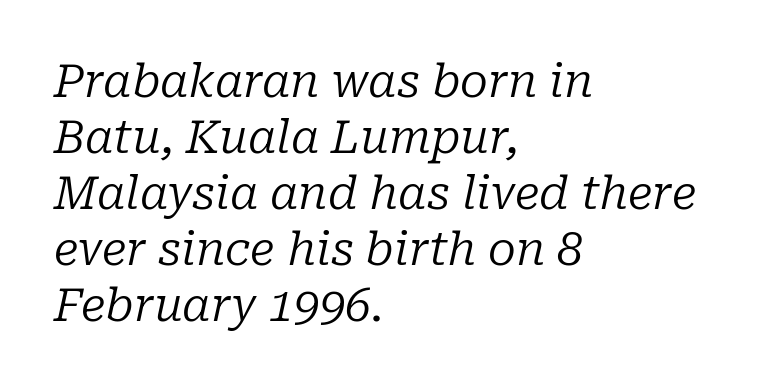
{"serif": "yes", "italic": "yes", "lean": "right", "slant_degrees": 10, "bold": "no", "weight": "regular", "width": "normal", "stroke_contrast": "low", "x_height": "medium", "monospaced": "no", "underline": "no", "align": "left", "line_spacing_ratio": 1.22, "letter_spacing": "normal", "letter_spacing_em": 0.0, "glyph_px": 46}
